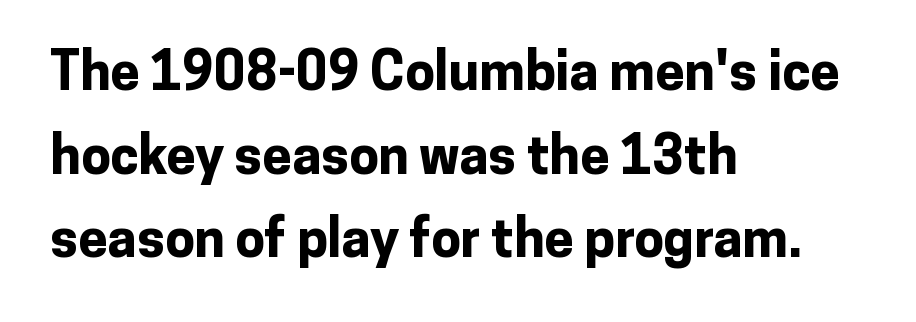
Italic: no, the glyphs are upright roman. These lines are set flush left with a ragged right edge. Bare-footed words on every line. Look at the bottom of the vertical strokes: they stop flat, with no serifs. The rendering keeps characters at their native spacing.
